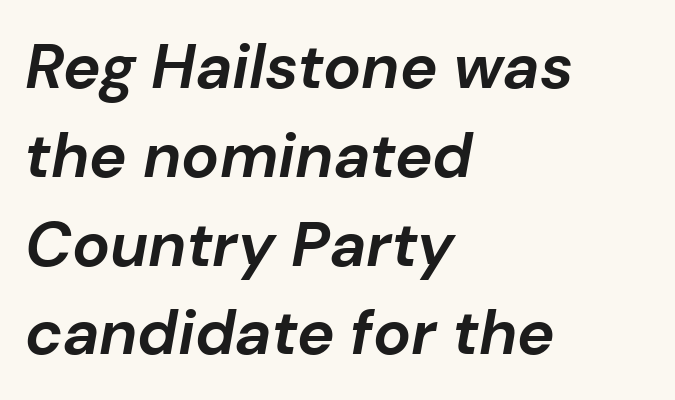
Q: Is the text bold? A: Yes.
Q: Is the text italic (slanted)? A: Yes, it leans right by about 10 degrees.
Q: Is the text underlined? A: No.
Q: How is the paragraph aligned? A: Left-aligned.
Q: Is the spacing between letters normal or unusually wide? A: Normal.
Q: Is the spacing between lines tight, normal or loose? A: Normal.
Q: Width (condensed, normal, or wide)? A: Normal.
Q: Stroke contrast? A: Low.
Q: x-height? A: Medium.
Q: Monospaced? A: No.
